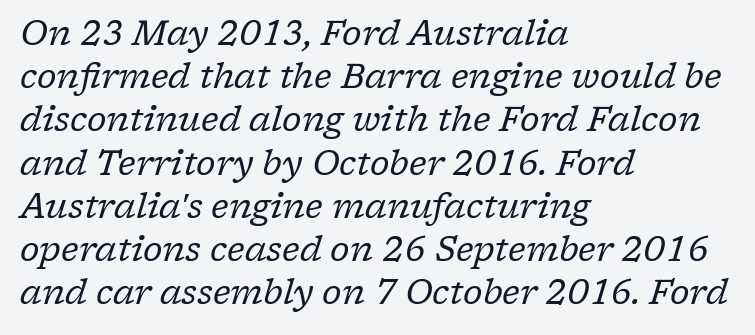
Teacher's note: observe the even left margin — that is flush-left alignment. Character widths vary here, with narrow letters taking less room than wide ones. The passage shown leans; its letterforms are oblique. The rendering shows small feet on the letterforms — a serif design.
